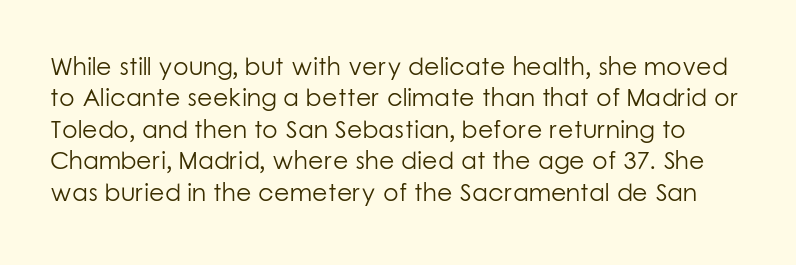
{"italic": "no", "bold": "no", "underline": "no", "line_spacing": "normal", "line_spacing_ratio": 1.26, "letter_spacing": "normal", "letter_spacing_em": 0.0, "glyph_px": 25}
